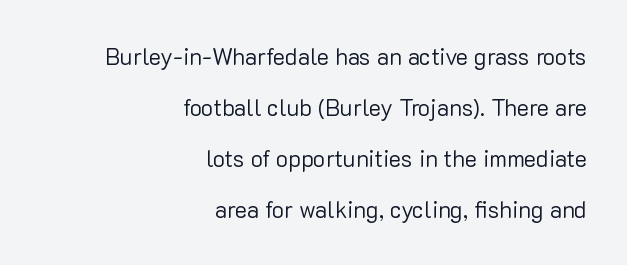
The line-height multiplier appears high, well above default. Glyph-to-glyph distance matches everyday printed text. The paragraph shown leans on its right margin. The strokes are not fattened; the text isn't bold. Plain, unruled lines of type.
